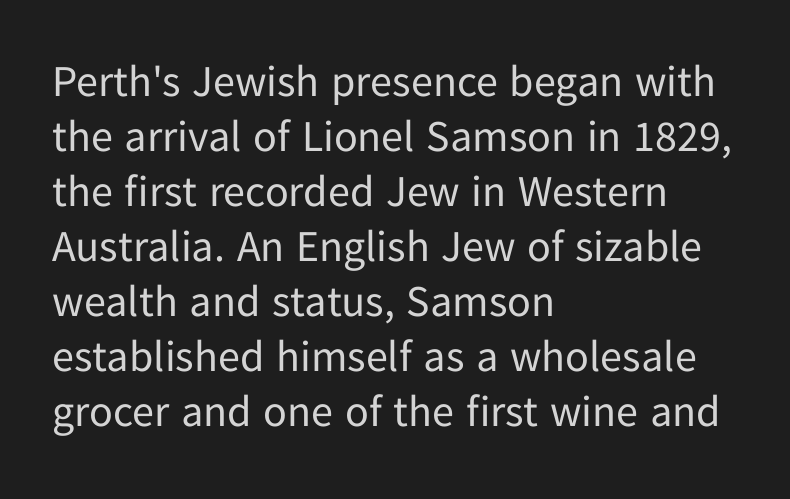
{"serif": "no", "italic": "no", "bold": "no", "weight": "regular", "width": "normal", "stroke_contrast": "low", "x_height": "medium", "monospaced": "no", "underline": "no", "align": "left", "line_spacing": "normal", "line_spacing_ratio": 1.25, "letter_spacing": "normal", "letter_spacing_em": 0.0, "glyph_px": 44}
